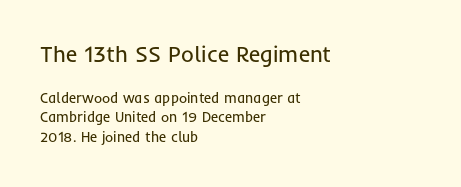
The image shows 22 px text type, upright; set left-aligned, normal line spacing (1.41x), normal letter spacing, not underlined; the first (top) block is 1.57x larger.
